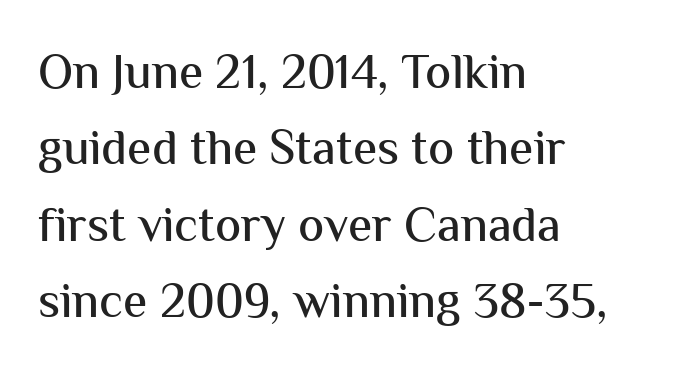
{"serif": "no", "italic": "no", "width": "normal", "stroke_contrast": "medium", "x_height": "medium", "monospaced": "no", "underline": "no", "align": "left", "line_spacing": "normal", "line_spacing_ratio": 1.56, "letter_spacing": "normal", "letter_spacing_em": 0.0, "glyph_px": 49}
